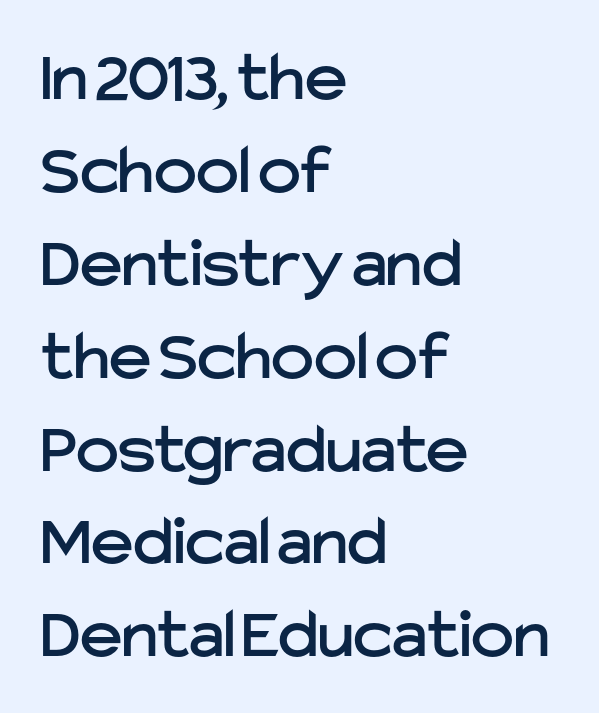
The rendering uses natural spacing where letterforms have individual widths. Tracking here is standard; glyphs follow each other at the usual distance. No italicization has been applied; the sample stays upright. Students, observe: this is what conventionally led text looks like. This sample uses a sans-serif face.
